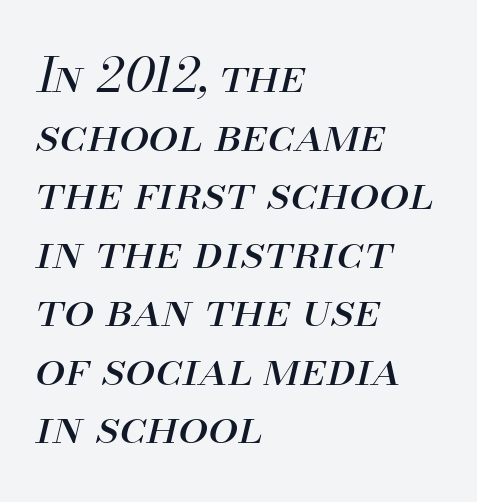
The image shows 48 px regular-weight type, italic (leaning right); set left-aligned, line spacing 1.22x, normal letter spacing, not underlined; medium stroke contrast and a small x-height.
